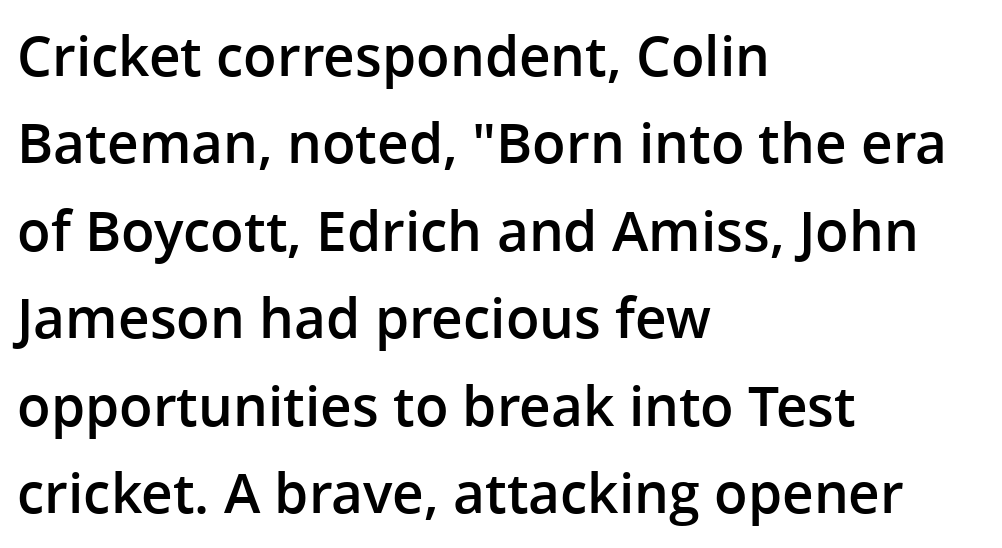
Q: Is the text bold? A: Semi-bold.
Q: Is the text italic (slanted)? A: No, it is upright.
Q: Is the typeface a serif or a sans-serif typeface? A: Sans-serif.
Q: Is the text underlined? A: No.
Q: How is the paragraph aligned? A: Left-aligned.
Q: Is the spacing between letters normal or unusually wide? A: Normal.
Q: Is the spacing between lines tight, normal or loose? A: Normal.
Q: Width (condensed, normal, or wide)? A: Normal.
Q: Stroke contrast? A: Low.
Q: x-height? A: Medium.
Q: Monospaced? A: No.
